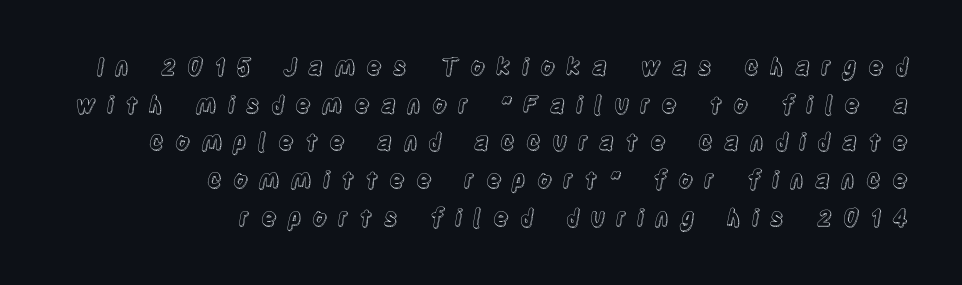
The image shows 23 px text type; set right-aligned, normal line spacing (1.64x), unusually wide letter spacing (+0.48 em), not underlined.
